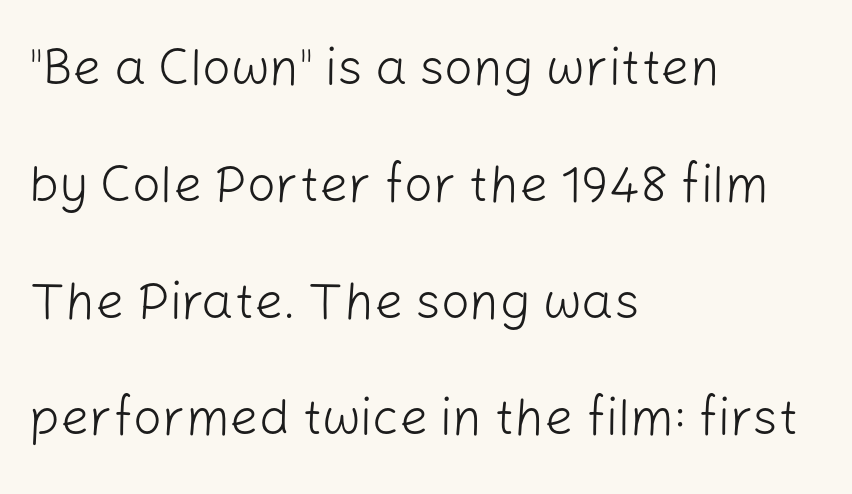
The image shows 51 px light sans-serif type, upright; set left-aligned, loose line spacing (2.29x), normal letter spacing, not underlined; low stroke contrast and a medium x-height.
